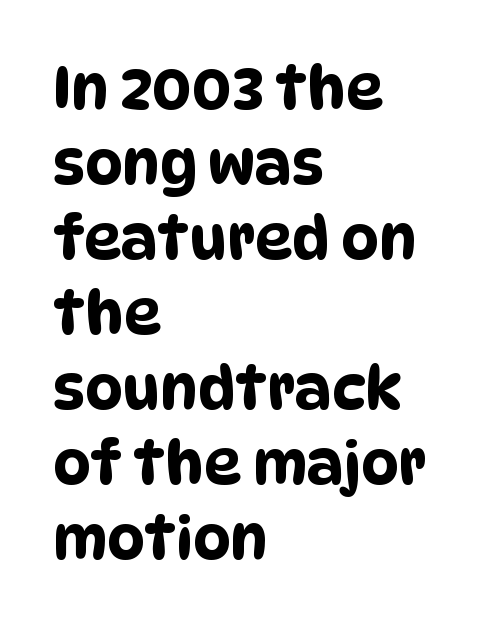
No word sits above an underline. This rendering leaves character spacing at its baseline value. Line starts are locked; line ends wander. Interline gaps are of average width in this sample.
